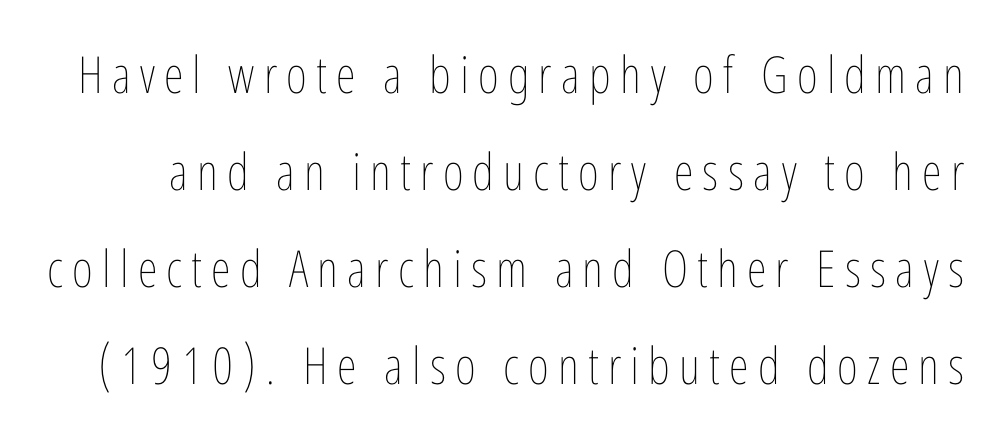
Q: Is the text bold? A: No.
Q: Is the text italic (slanted)? A: No, it is upright.
Q: Is the text underlined? A: No.
Q: Is the spacing between lines tight, normal or loose? A: Loose.
Q: Width (condensed, normal, or wide)? A: Condensed.
Q: Stroke contrast? A: Low.
Q: x-height? A: Medium.
Q: Monospaced? A: No.
